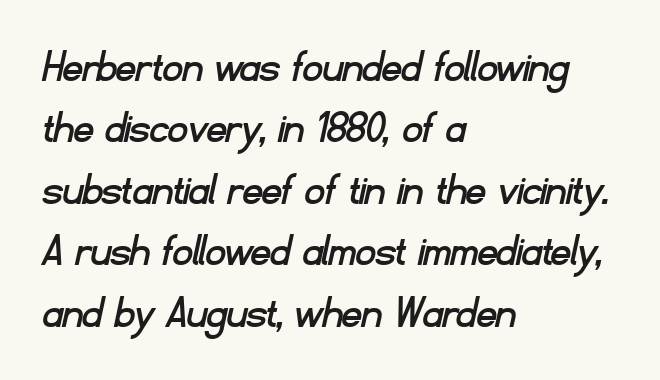
Q: Is the typeface a serif or a sans-serif typeface? A: Sans-serif.
Q: Is the text underlined? A: No.
Q: How is the paragraph aligned? A: Left-aligned.
Q: Is the spacing between letters normal or unusually wide? A: Normal.
Q: Is the spacing between lines tight, normal or loose? A: Normal.
Q: Width (condensed, normal, or wide)? A: Normal.
Q: Stroke contrast? A: Low.
Q: x-height? A: Small.
Q: Monospaced? A: No.
